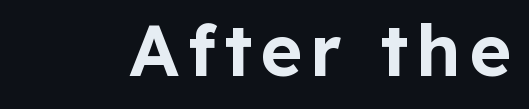
Q: Is the text italic (slanted)? A: No, it is upright.
Q: Is the typeface a serif or a sans-serif typeface? A: Sans-serif.
Q: Is the text underlined? A: No.
Q: Width (condensed, normal, or wide)? A: Normal.
Q: Stroke contrast? A: Low.
Q: x-height? A: Medium.
Q: Monospaced? A: No.
